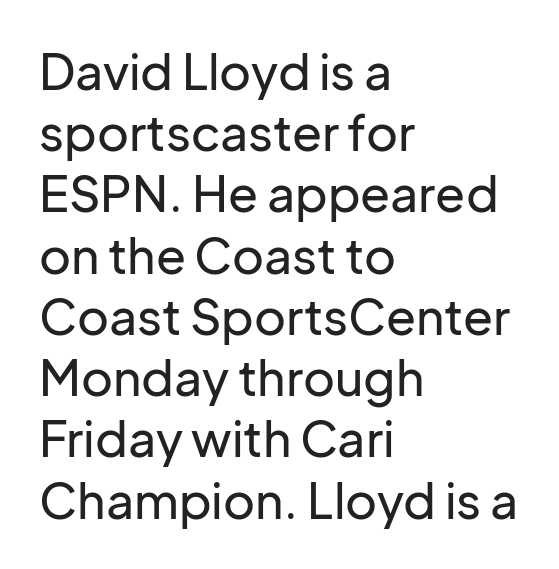
The image shows 49 px sans-serif type, upright; set left-aligned, normal line spacing (1.25x), normal letter spacing, not underlined; low stroke contrast and a medium x-height.
